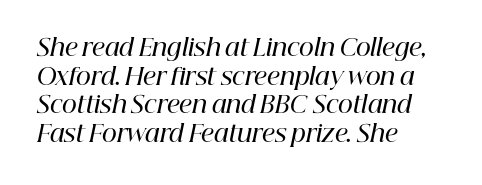
{"italic": "yes", "lean": "right", "slant_degrees": 12, "bold": "semi", "underline": "no", "align": "left", "line_spacing": "normal", "line_spacing_ratio": 1.25, "letter_spacing": "normal", "letter_spacing_em": 0.0, "glyph_px": 23}
